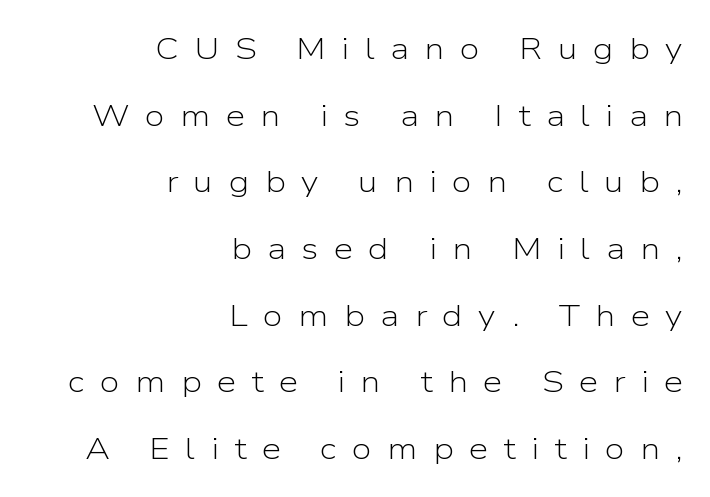
Q: Is the text bold? A: No.
Q: Is the text italic (slanted)? A: No, it is upright.
Q: Is the typeface a serif or a sans-serif typeface? A: Sans-serif.
Q: Is the text underlined? A: No.
Q: How is the paragraph aligned? A: Right-aligned.
Q: Is the spacing between letters normal or unusually wide? A: Unusually wide.
Q: Is the spacing between lines tight, normal or loose? A: Loose.
Q: Width (condensed, normal, or wide)? A: Normal.
Q: Stroke contrast? A: Low.
Q: x-height? A: Medium.
Q: Monospaced? A: No.
